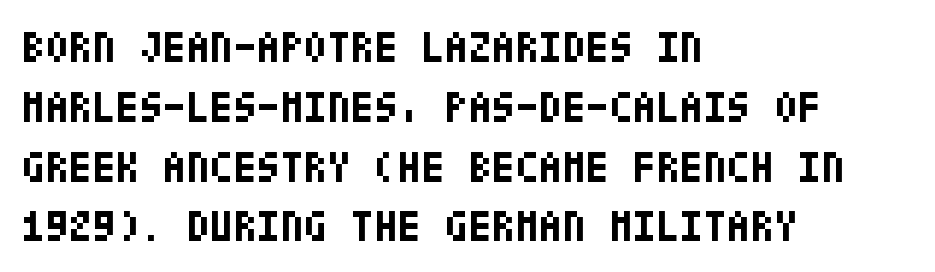
The image shows 43 px bold, condensed sans-serif type, upright; set left-aligned, normal line spacing (1.39x), normal letter spacing, not underlined; low stroke contrast and a large x-height.
